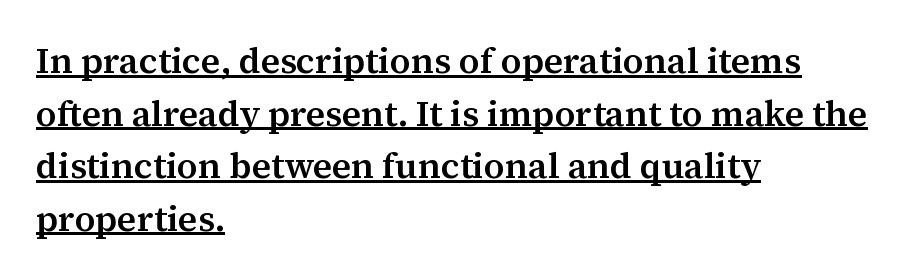
The image shows 36 px semibold serif type, upright; set left-aligned, normal line spacing (1.46x), normal letter spacing, underlined; medium stroke contrast and a medium x-height.
